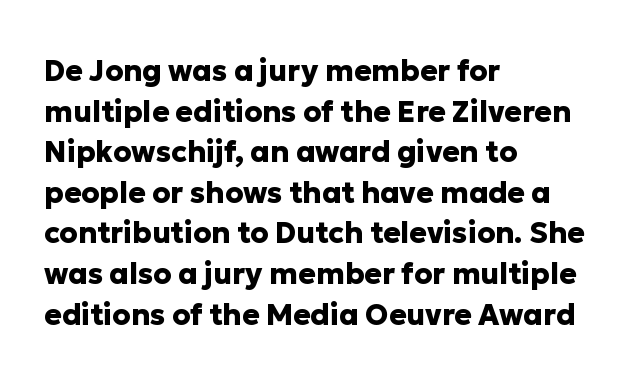
Compared with an ordinary text face, these strokes are far heavier — a full bold. Unlike a traditional serif, this face leaves its strokes unadorned. Each letter keeps its own natural width here, so spacing adapts to shape. These lines were composed using upright roman letters. The line texture is even and compact thanks to regular tracking.
